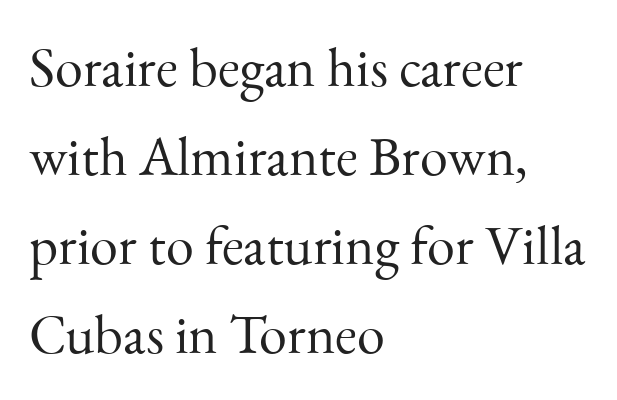
Q: Is the text bold? A: No.
Q: Is the text italic (slanted)? A: No, it is upright.
Q: Is the typeface a serif or a sans-serif typeface? A: Serif.
Q: Is the text underlined? A: No.
Q: How is the paragraph aligned? A: Left-aligned.
Q: Is the spacing between letters normal or unusually wide? A: Normal.
Q: Is the spacing between lines tight, normal or loose? A: Normal.
Q: Width (condensed, normal, or wide)? A: Normal.
Q: Stroke contrast? A: Medium.
Q: x-height? A: Small.
Q: Monospaced? A: No.
